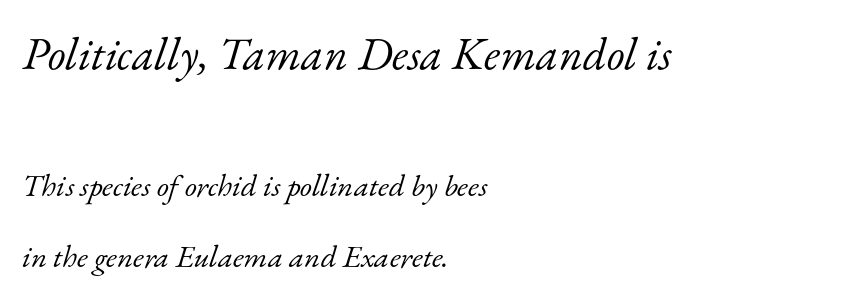
{"serif": "yes", "italic": "yes", "lean": "right", "slant_degrees": 17, "bold": "no", "weight": "light", "width": "normal", "stroke_contrast": "low", "x_height": "small", "monospaced": "no", "underline": "no", "align": "left", "line_spacing": "loose", "line_spacing_ratio": 2.29, "letter_spacing": "normal", "letter_spacing_em": 0.0, "larger_block": "first", "size_ratio": 1.48, "glyph_px": 46}
